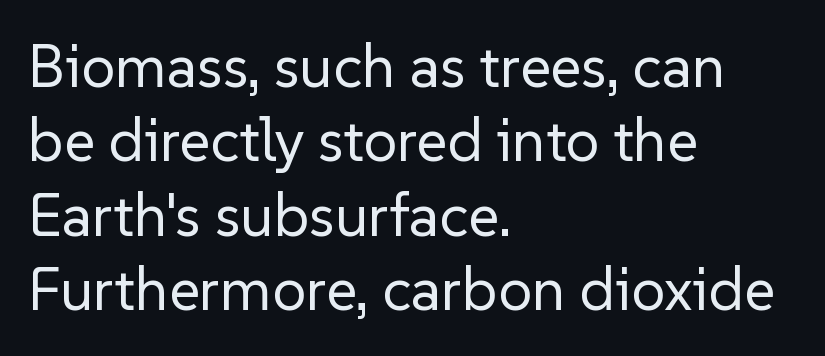
Q: Is the text bold? A: No.
Q: Is the text italic (slanted)? A: No, it is upright.
Q: Is the typeface a serif or a sans-serif typeface? A: Sans-serif.
Q: Is the text underlined? A: No.
Q: How is the paragraph aligned? A: Left-aligned.
Q: Is the spacing between letters normal or unusually wide? A: Normal.
Q: Width (condensed, normal, or wide)? A: Normal.
Q: Stroke contrast? A: Low.
Q: x-height? A: Medium.
Q: Monospaced? A: No.
